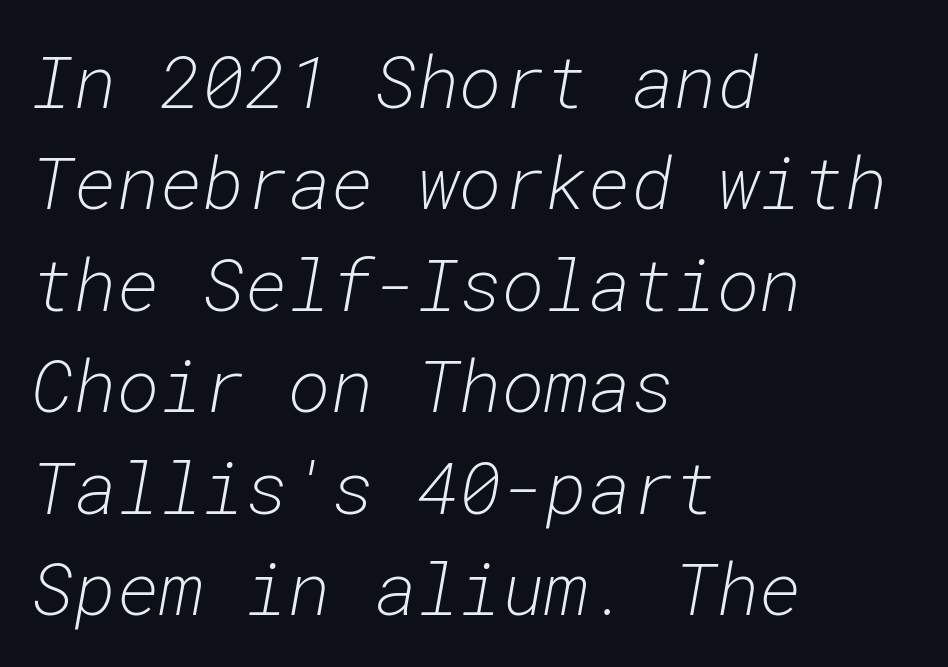
Q: Is the text bold? A: No.
Q: Is the text italic (slanted)? A: Yes, it leans right by about 10 degrees.
Q: Is the text underlined? A: No.
Q: How is the paragraph aligned? A: Left-aligned.
Q: Is the spacing between letters normal or unusually wide? A: Normal.
Q: Is the spacing between lines tight, normal or loose? A: Normal.
Q: Width (condensed, normal, or wide)? A: Normal.
Q: Stroke contrast? A: Low.
Q: x-height? A: Medium.
Q: Monospaced? A: Yes.
